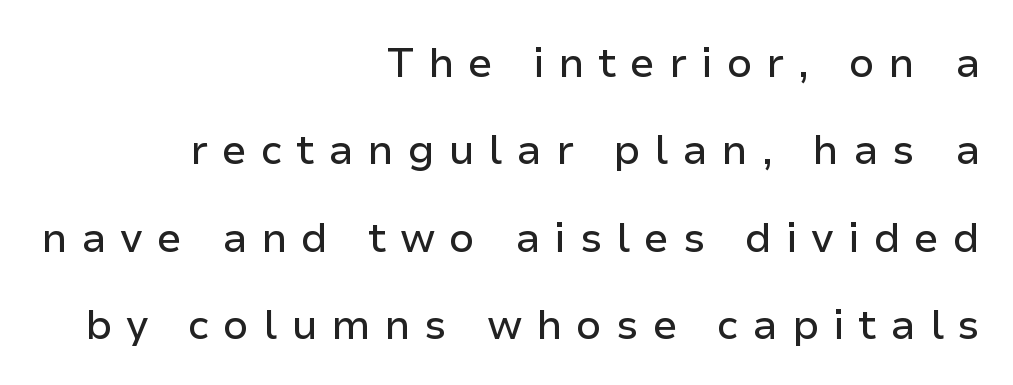
A typesetter would call this proportional, since set widths differ per character. Only glyphs here, with clear space below each row. The horizontal fit of the characters is loose and conspicuously gappy. The rendering anchors every line to the right-hand side.
